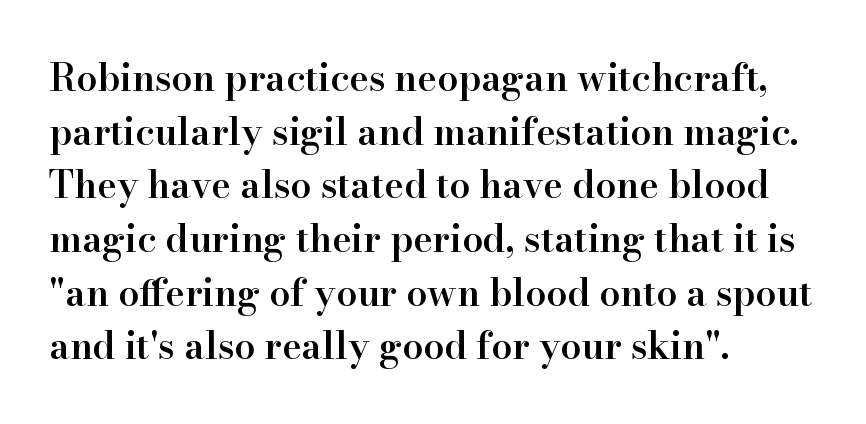
Q: Is the text bold? A: Semi-bold.
Q: Is the text italic (slanted)? A: No, it is upright.
Q: Is the typeface a serif or a sans-serif typeface? A: Serif.
Q: Is the text underlined? A: No.
Q: How is the paragraph aligned? A: Left-aligned.
Q: Is the spacing between letters normal or unusually wide? A: Normal.
Q: Is the spacing between lines tight, normal or loose? A: Normal.
Q: Width (condensed, normal, or wide)? A: Normal.
Q: Stroke contrast? A: High.
Q: x-height? A: Small.
Q: Monospaced? A: No.
